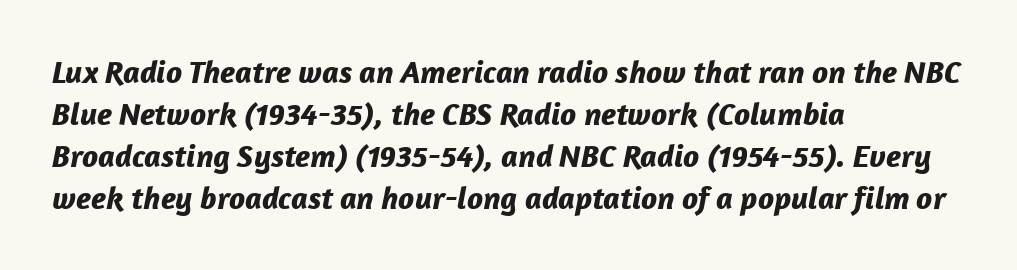
Q: Is the text bold? A: Yes.
Q: Is the text italic (slanted)? A: Yes, it leans right by about 12 degrees.
Q: Is the text underlined? A: No.
Q: How is the paragraph aligned? A: Left-aligned.
Q: Is the spacing between letters normal or unusually wide? A: Normal.
Q: Is the spacing between lines tight, normal or loose? A: Normal.
Q: Width (condensed, normal, or wide)? A: Normal.
Q: Stroke contrast? A: Low.
Q: x-height? A: Medium.
Q: Monospaced? A: No.
